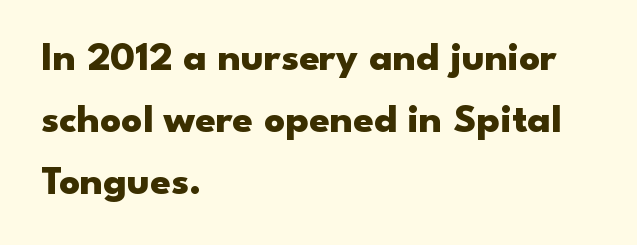
The image shows 41 px heavy, wide sans-serif type, upright; set left-aligned, normal line spacing (1.51x), normal letter spacing, not underlined; low stroke contrast and a small x-height.
